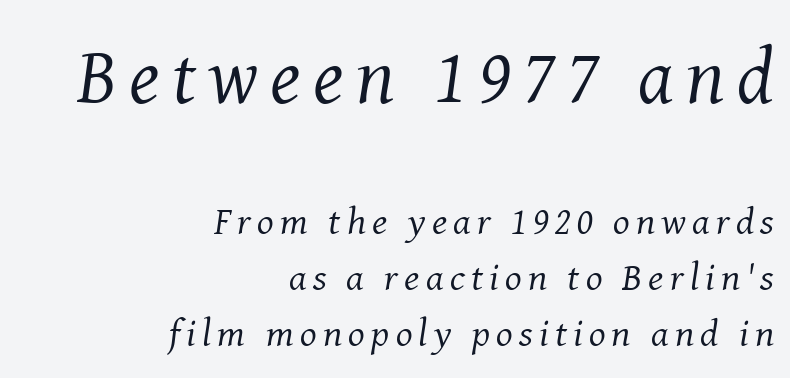
{"serif": "yes", "italic": "yes", "lean": "right", "slant_degrees": 8, "bold": "no", "weight": "regular", "width": "normal", "stroke_contrast": "medium", "x_height": "medium", "monospaced": "no", "underline": "no", "align": "right", "line_spacing": "normal", "line_spacing_ratio": 1.44, "larger_block": "first", "size_ratio": 2.0, "glyph_px": 78}
